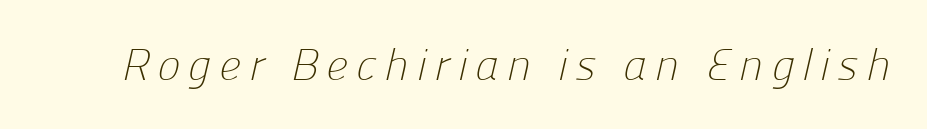
No feet cap the strokes, marking this as sans-serif type. This sample has the flowing, uneven cadence of proportional lettering. The zone under the glyphs is completely vacant. The cut favours lightness, reaching ordinary text weight at its darkest.
